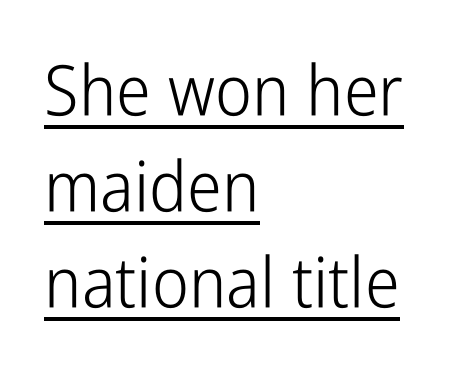
{"serif": "no", "italic": "no", "bold": "no", "weight": "light", "width": "condensed", "stroke_contrast": "low", "x_height": "medium", "monospaced": "no", "underline": "yes", "align": "left", "line_spacing": "normal", "line_spacing_ratio": 1.37, "letter_spacing": "normal", "letter_spacing_em": 0.0, "glyph_px": 70}
